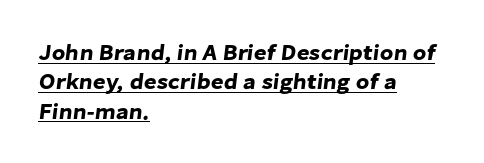
Q: Is the text underlined? A: Yes.
Q: How is the paragraph aligned? A: Left-aligned.
Q: Is the spacing between letters normal or unusually wide? A: Normal.
Q: Is the spacing between lines tight, normal or loose? A: Normal.
